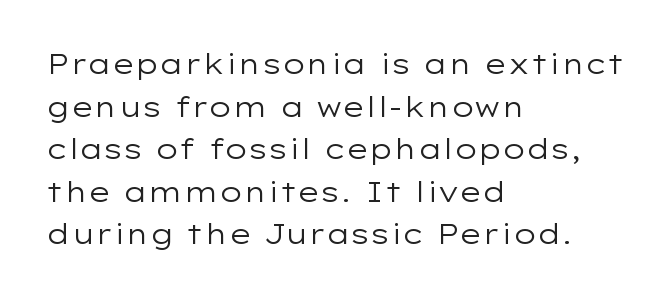
{"serif": "no", "italic": "no", "bold": "no", "weight": "regular", "width": "wide", "stroke_contrast": "low", "x_height": "medium", "monospaced": "no", "underline": "no", "align": "left", "line_spacing": "normal", "line_spacing_ratio": 1.52, "letter_spacing": "normal", "letter_spacing_em": 0.0, "glyph_px": 28}
